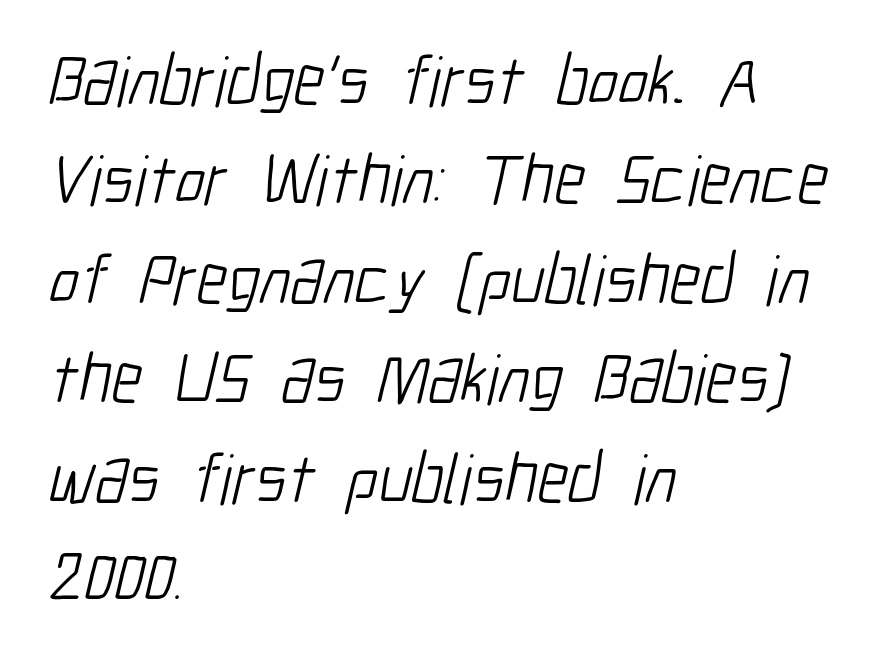
The image shows 71 px light, condensed sans-serif type; set left-aligned, normal line spacing (1.4x), normal letter spacing, not underlined; low stroke contrast and a medium x-height.
